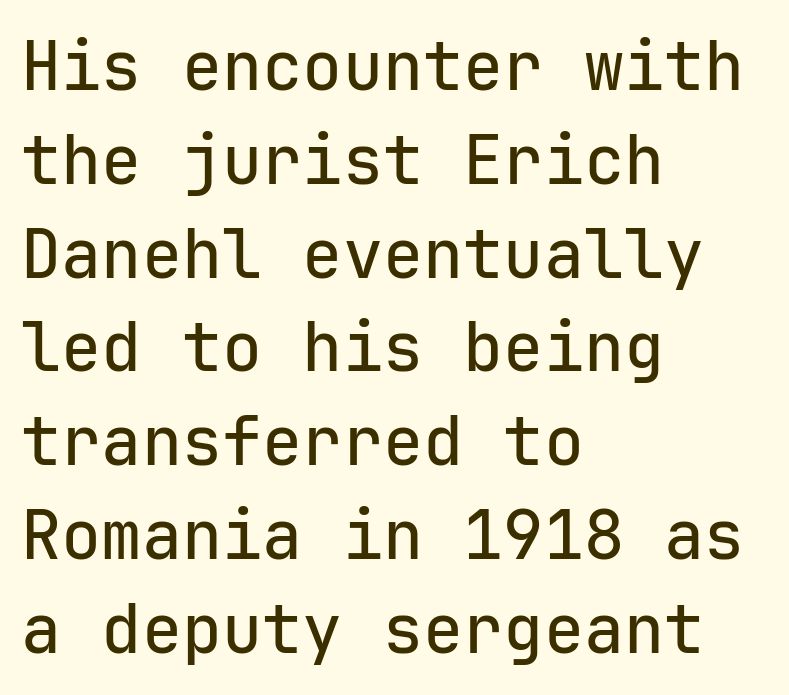
The image shows 67 px sans-serif type, upright, monospaced; set left-aligned, normal line spacing (1.4x), normal letter spacing, not underlined; low stroke contrast and a medium x-height.
